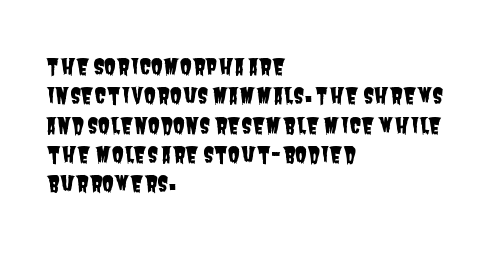
The type is set solid horizontally, with unmodified tracking. The lines in this sample share a left origin and differ only in where they stop. Baseline-to-baseline distance is the conventional proportion of letter height. Type without underlining.
